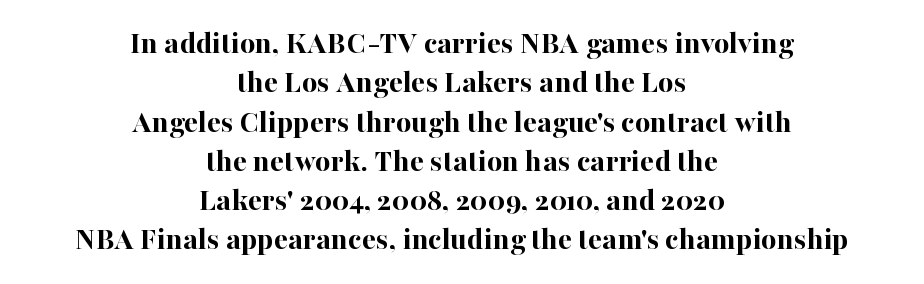
Q: Is the text bold? A: Yes.
Q: Is the text italic (slanted)? A: No, it is upright.
Q: Is the typeface a serif or a sans-serif typeface? A: Serif.
Q: Is the text underlined? A: No.
Q: How is the paragraph aligned? A: Centered.
Q: Is the spacing between letters normal or unusually wide? A: Normal.
Q: Width (condensed, normal, or wide)? A: Normal.
Q: Stroke contrast? A: High.
Q: x-height? A: Medium.
Q: Monospaced? A: No.
